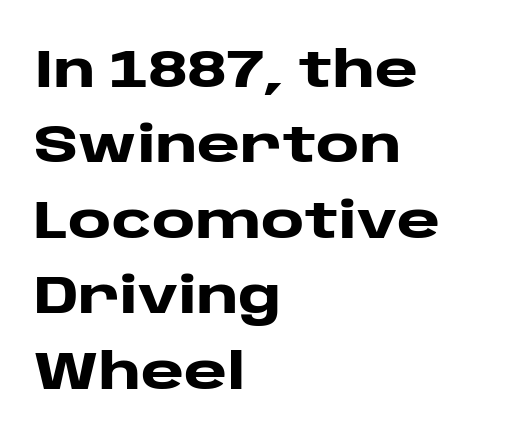
{"serif": "no", "italic": "no", "bold": "yes", "weight": "heavy", "width": "wide", "stroke_contrast": "low", "x_height": "large", "monospaced": "no", "underline": "no", "align": "left", "line_spacing": "normal", "line_spacing_ratio": 1.45, "letter_spacing": "normal", "letter_spacing_em": 0.0, "glyph_px": 52}
